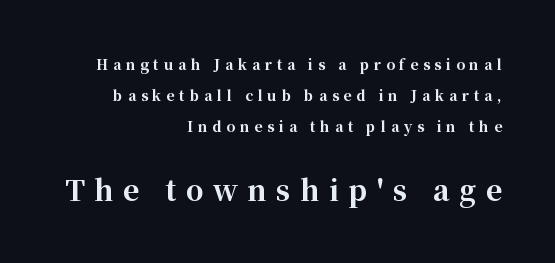
Q: Is the text bold? A: Yes.
Q: Is the text italic (slanted)? A: No, it is upright.
Q: Is the typeface a serif or a sans-serif typeface? A: Serif.
Q: Is the text underlined? A: No.
Q: How is the paragraph aligned? A: Right-aligned.
Q: Is the spacing between letters normal or unusually wide? A: Unusually wide.
Q: Is the spacing between lines tight, normal or loose? A: Loose.
Q: Which block of text is set in a larger size, the first (top) or the second (bottom)? A: The second (bottom) one.
Q: Width (condensed, normal, or wide)? A: Normal.
Q: Stroke contrast? A: High.
Q: x-height? A: Medium.
Q: Monospaced? A: No.
